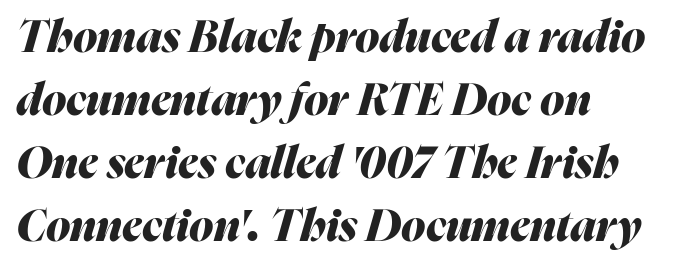
Q: Is the text bold? A: Yes.
Q: Is the text italic (slanted)? A: Yes, it leans right by about 16 degrees.
Q: Is the text underlined? A: No.
Q: How is the paragraph aligned? A: Left-aligned.
Q: Is the spacing between letters normal or unusually wide? A: Normal.
Q: Is the spacing between lines tight, normal or loose? A: Normal.
Q: Width (condensed, normal, or wide)? A: Normal.
Q: Stroke contrast? A: Medium.
Q: x-height? A: Medium.
Q: Monospaced? A: No.
